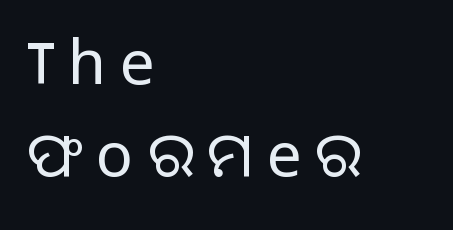
{"serif": "no", "italic": "no", "bold": "no", "weight": "light", "width": "normal", "stroke_contrast": "low", "x_height": "medium", "monospaced": "no", "underline": "no", "align": "left", "line_spacing": "normal", "line_spacing_ratio": 1.49, "letter_spacing": "wide", "letter_spacing_em": 0.22, "glyph_px": 62}
